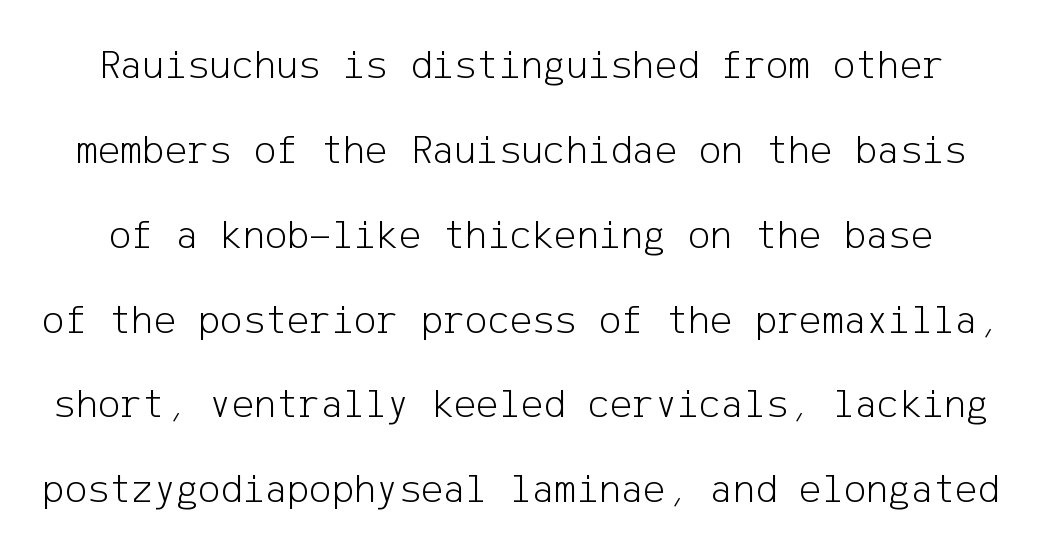
{"serif": "no", "italic": "no", "bold": "no", "weight": "light", "width": "normal", "stroke_contrast": "low", "x_height": "medium", "underline": "no", "line_spacing": "loose", "line_spacing_ratio": 2.02, "letter_spacing": "normal", "letter_spacing_em": 0.0, "glyph_px": 42}
